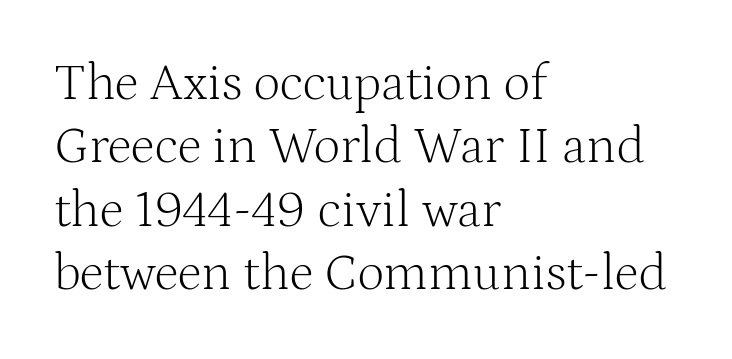
{"serif": "yes", "italic": "no", "bold": "no", "weight": "light", "width": "normal", "stroke_contrast": "medium", "x_height": "medium", "monospaced": "no", "underline": "no", "align": "left", "line_spacing_ratio": 1.22, "letter_spacing": "normal", "letter_spacing_em": 0.0, "glyph_px": 52}
